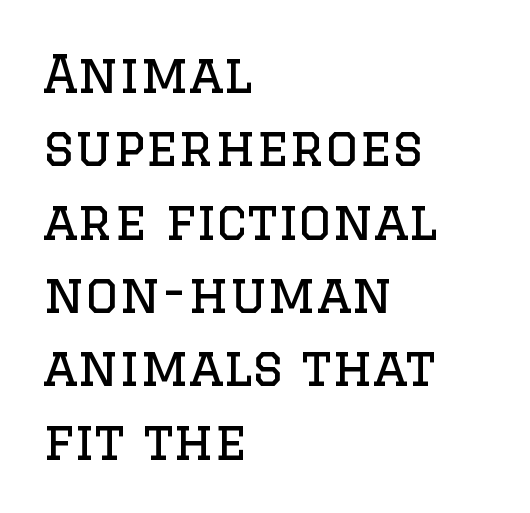
The image shows 52 px regular-weight serif type, upright; set left-aligned, normal line spacing (1.41x), normal letter spacing, not underlined; low stroke contrast and a large x-height.
